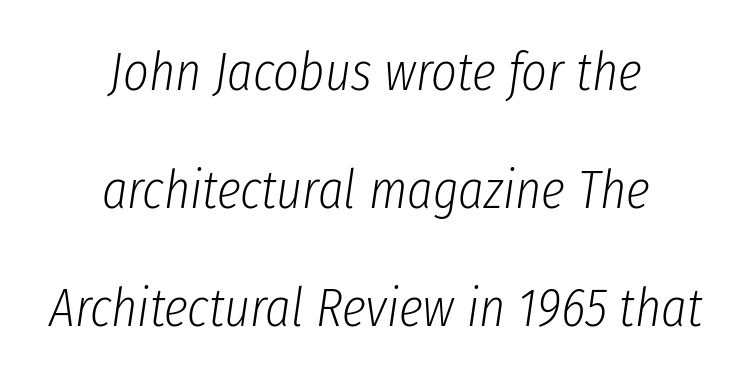
{"italic": "yes", "lean": "right", "slant_degrees": 8, "bold": "no", "weight": "light", "width": "condensed", "stroke_contrast": "low", "x_height": "medium", "monospaced": "no", "underline": "no", "align": "center", "line_spacing": "loose", "line_spacing_ratio": 2.15, "letter_spacing": "normal", "letter_spacing_em": 0.0, "glyph_px": 55}
